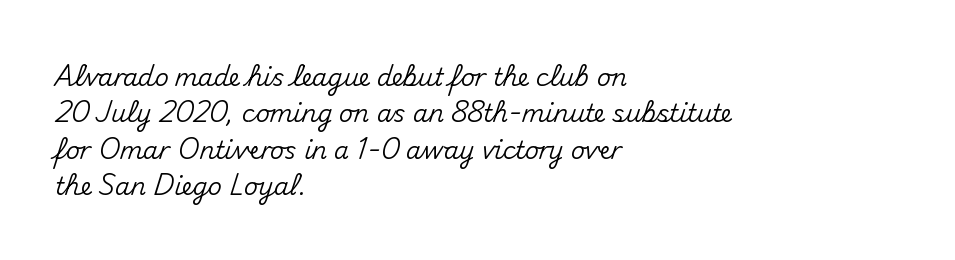
A normal amount of white space separates one row of letters from the next. Nobody touched the tracking dial on this one. Quick note: underline off.
